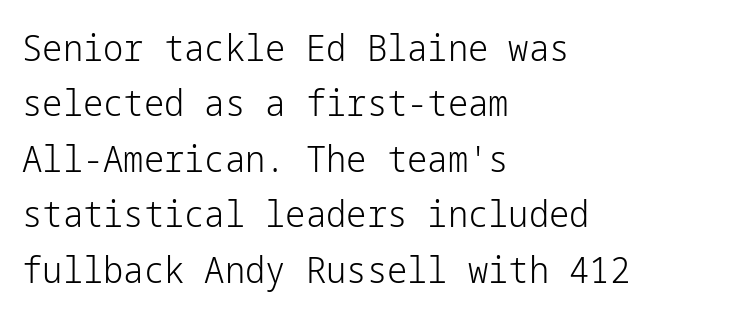
The image shows 36 px light sans-serif type, upright; set left-aligned, normal line spacing (1.54x), normal letter spacing, not underlined; low stroke contrast and a medium x-height.
